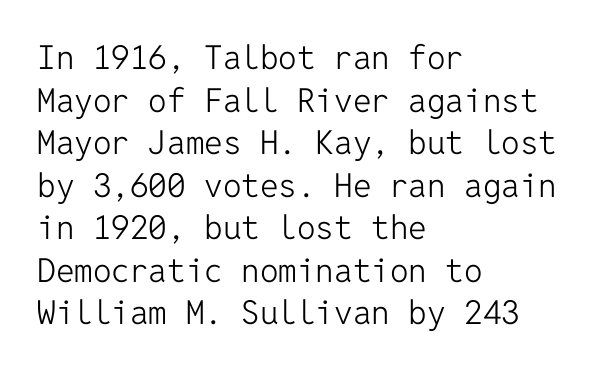
One-word summary of the alignment: left. Looks like terminal output: every glyph gets an equal slot. Regular leading. The type family on display is of the sans-serif kind. Glyph-to-glyph distance matches everyday printed text. These glyphs show unthickened strokes, regular width or finer.
